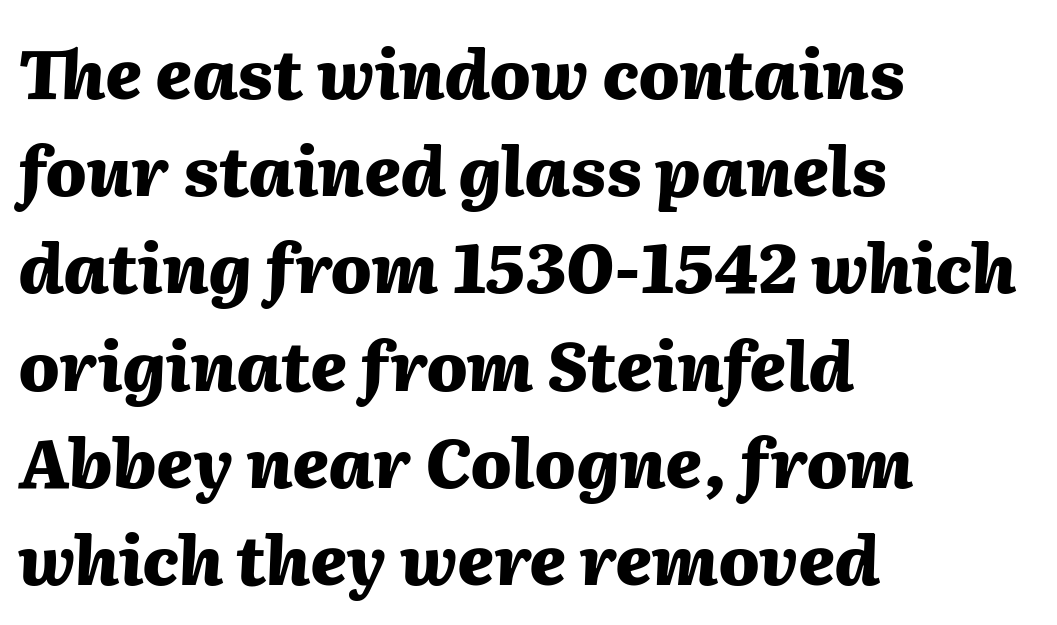
Q: Is the text bold? A: Yes.
Q: Is the text italic (slanted)? A: Yes, it leans right by about 2 degrees.
Q: Is the text underlined? A: No.
Q: How is the paragraph aligned? A: Left-aligned.
Q: Is the spacing between letters normal or unusually wide? A: Normal.
Q: Is the spacing between lines tight, normal or loose? A: Normal.
Q: Width (condensed, normal, or wide)? A: Normal.
Q: Stroke contrast? A: Medium.
Q: x-height? A: Medium.
Q: Monospaced? A: No.
